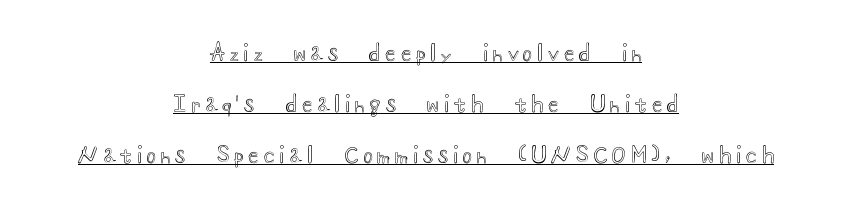
Q: Is the text italic (slanted)? A: No, it is upright.
Q: Is the text underlined? A: Yes.
Q: How is the paragraph aligned? A: Centered.
Q: Is the spacing between letters normal or unusually wide? A: Unusually wide.
Q: Is the spacing between lines tight, normal or loose? A: Loose.
